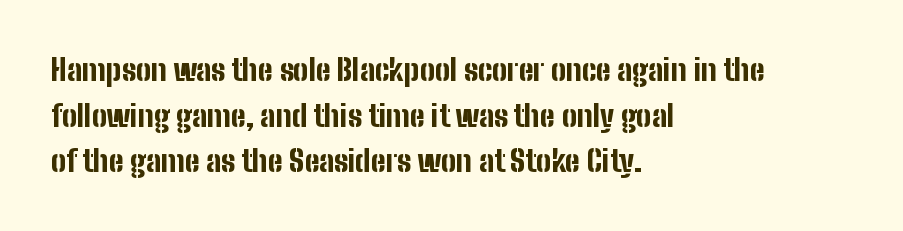
{"serif": "no", "italic": "no", "bold": "yes", "weight": "bold", "width": "condensed", "stroke_contrast": "low", "x_height": "medium", "monospaced": "no", "underline": "no", "align": "left", "line_spacing": "normal", "line_spacing_ratio": 1.52, "letter_spacing": "normal", "letter_spacing_em": 0.0, "glyph_px": 30}
